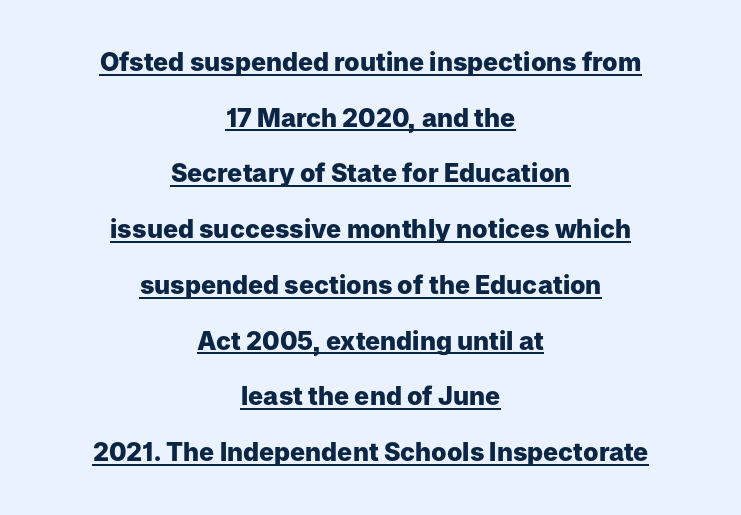
Q: Is the text bold? A: Yes.
Q: Is the text italic (slanted)? A: No, it is upright.
Q: Is the text underlined? A: Yes.
Q: How is the paragraph aligned? A: Centered.
Q: Is the spacing between letters normal or unusually wide? A: Normal.
Q: Is the spacing between lines tight, normal or loose? A: Loose.
